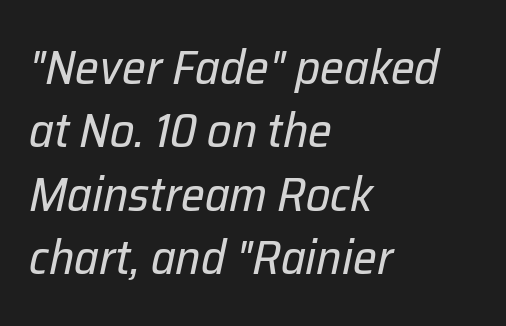
The vertical gap from one line to the next is medium. You could not count columns in this text — the font is proportionally spaced. Italic? Definitely — the glyphs are oblique. The setting favours the left margin, as ordinary paragraphs usually do. You could call the tracking neutral — neither tight nor loose. Stems here are at most as thick as an everyday book face.
